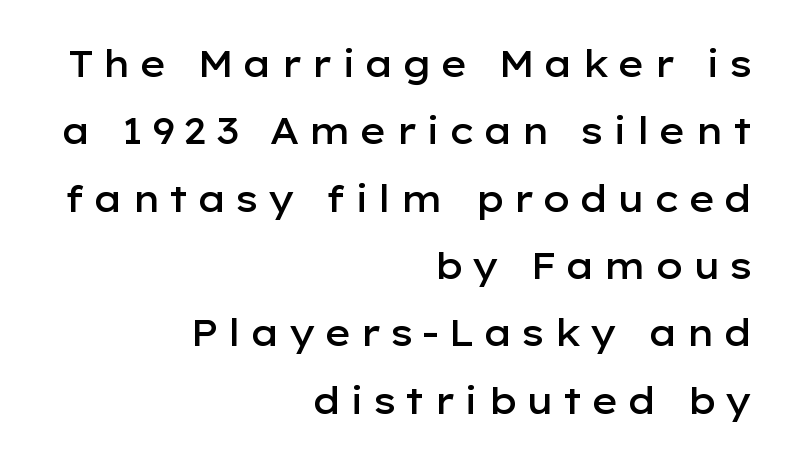
Q: Is the text bold? A: Semi-bold.
Q: Is the text italic (slanted)? A: No, it is upright.
Q: Is the typeface a serif or a sans-serif typeface? A: Sans-serif.
Q: Is the text underlined? A: No.
Q: How is the paragraph aligned? A: Right-aligned.
Q: Is the spacing between letters normal or unusually wide? A: Unusually wide.
Q: Width (condensed, normal, or wide)? A: Wide.
Q: Stroke contrast? A: Low.
Q: x-height? A: Medium.
Q: Monospaced? A: No.
